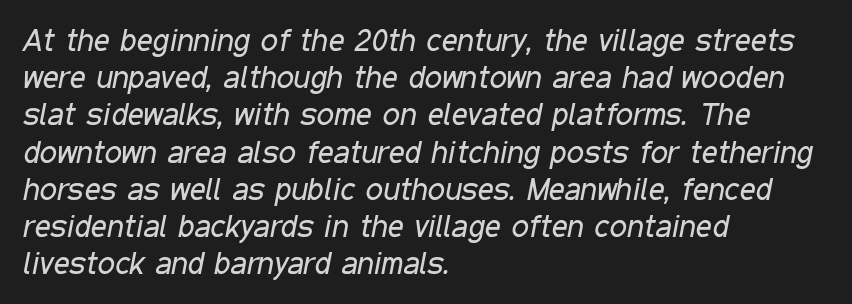
The image shows 31 px regular-weight, condensed type, italic (leaning right); set left-aligned, line spacing 1.2x, normal letter spacing, not underlined; low stroke contrast and a medium x-height.
